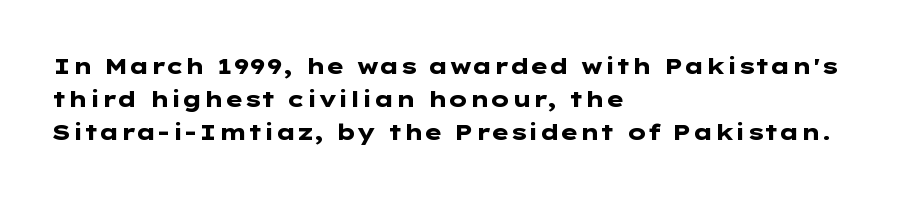
The image shows 22 px bold type, upright; set left-aligned, normal line spacing (1.49x), normal letter spacing, not underlined.
